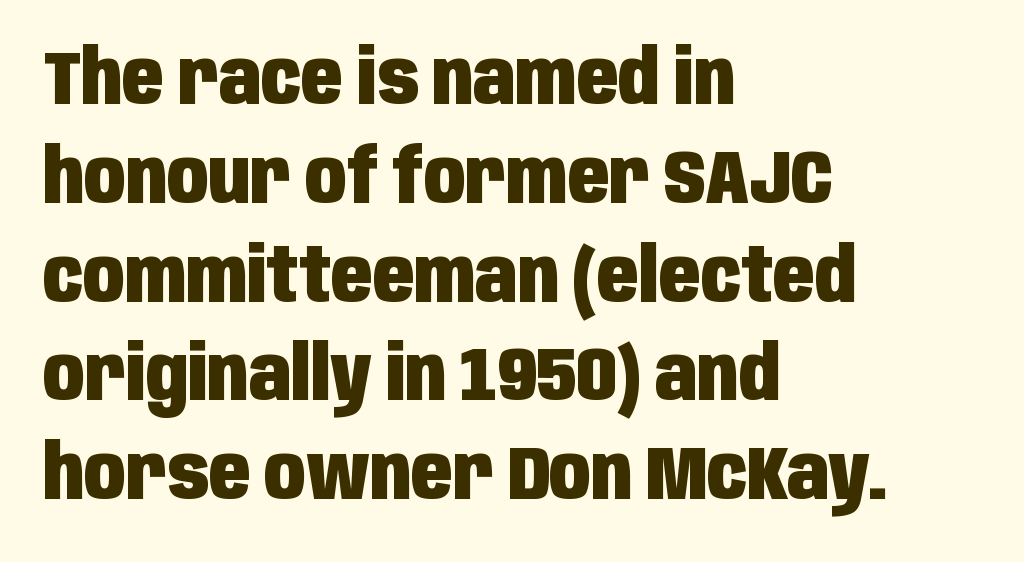
The image shows 76 px heavy, condensed sans-serif type, upright; set left-aligned, normal line spacing (1.3x), normal letter spacing, not underlined; low stroke contrast and a large x-height.
